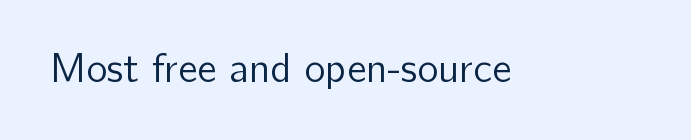
No italicization has been applied; the sample stays upright. The space directly below the letters is spotless. There is no visible air inserted between adjacent glyphs. Is this a heavy cut? Hardly; it is regular or lighter.
